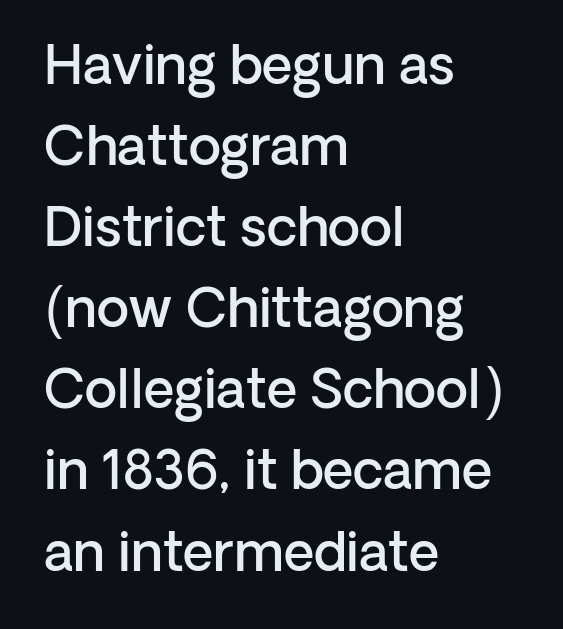
The image shows 53 px semibold sans-serif type, upright; set left-aligned, normal line spacing (1.53x), normal letter spacing, not underlined; low stroke contrast and a medium x-height.
